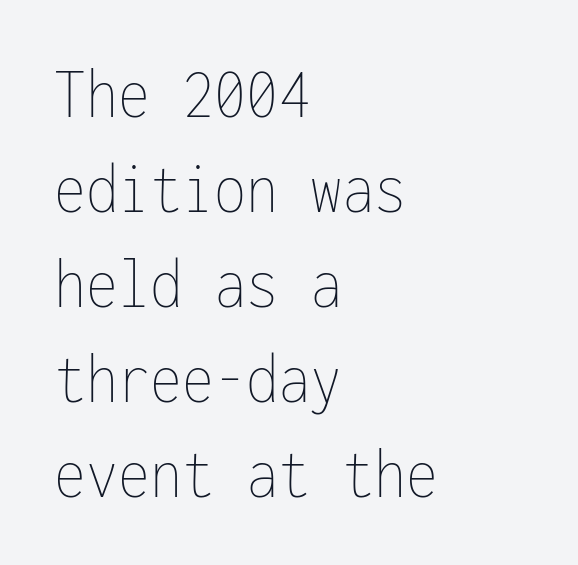
This sample is left-justified, so line endings fall wherever the words run out. Vertical strokes here are truly vertical. Stems here are at most as thick as an everyday book face. Regarding leading, the lines here are spaced in the standard way. The space directly below the letters is spotless. Here the designer chose a console-style face with uniform glyph widths.
